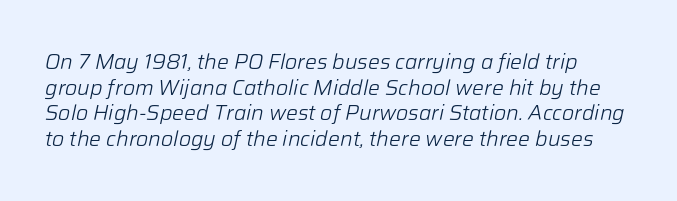
{"italic": "yes", "lean": "right", "slant_degrees": 12, "bold": "no", "underline": "no", "line_spacing_ratio": 1.22, "letter_spacing": "normal", "letter_spacing_em": 0.0, "glyph_px": 21}
